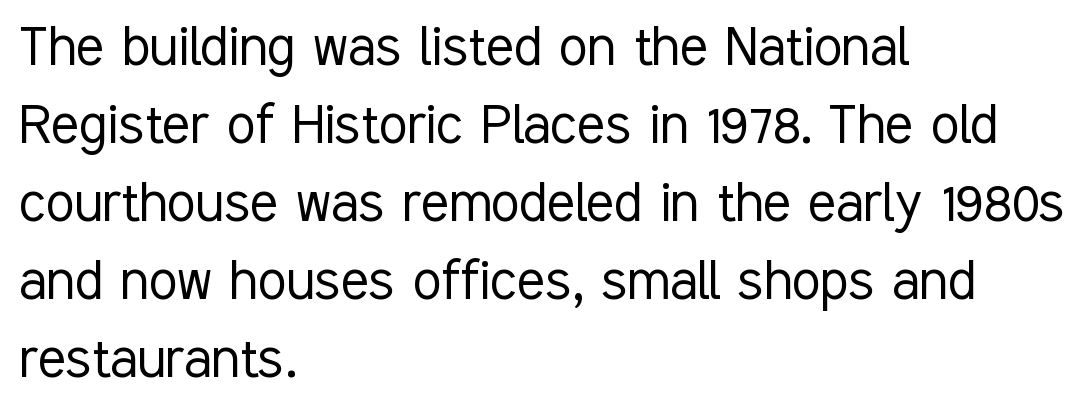
{"serif": "no", "italic": "no", "bold": "no", "weight": "light", "width": "condensed", "stroke_contrast": "low", "x_height": "medium", "monospaced": "no", "underline": "no", "align": "left", "line_spacing_ratio": 1.2, "letter_spacing": "normal", "letter_spacing_em": 0.0, "glyph_px": 65}
